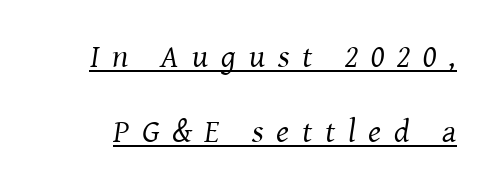
The image shows 33 px regular-weight serif type, italic (leaning right); set loose line spacing (2.26x), unusually wide letter spacing (+0.39 em), underlined; medium stroke contrast and a medium x-height.
